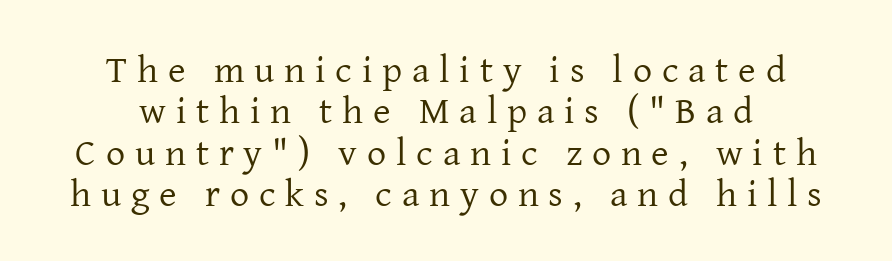
{"serif": "yes", "italic": "no", "bold": "no", "weight": "regular", "width": "normal", "stroke_contrast": "low", "x_height": "medium", "monospaced": "no", "underline": "no", "align": "center", "line_spacing": "tight", "line_spacing_ratio": 1.09, "letter_spacing": "wide", "letter_spacing_em": 0.26, "glyph_px": 38}
